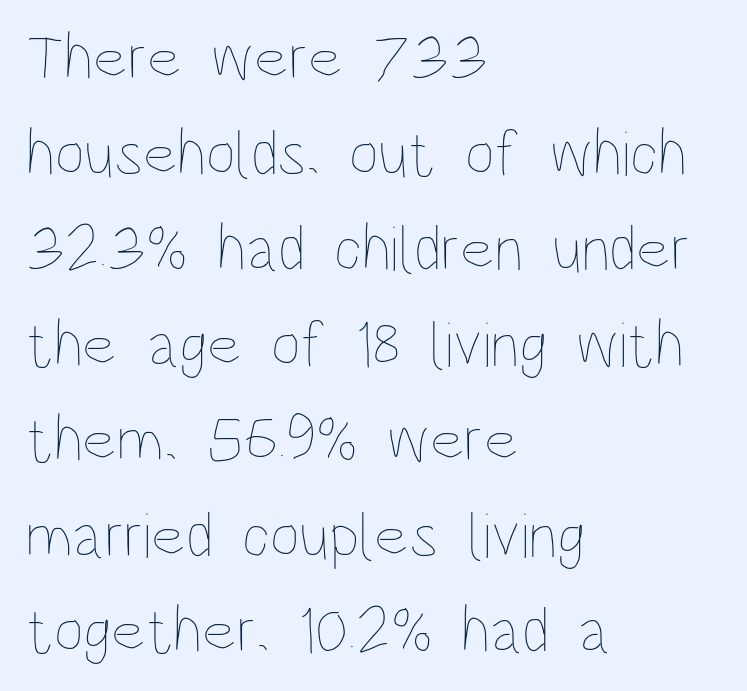
{"italic": "no", "bold": "no", "weight": "thin", "width": "condensed", "stroke_contrast": "low", "x_height": "large", "monospaced": "no", "underline": "no", "align": "left", "line_spacing": "normal", "line_spacing_ratio": 1.47, "letter_spacing": "normal", "letter_spacing_em": 0.0, "glyph_px": 65}
